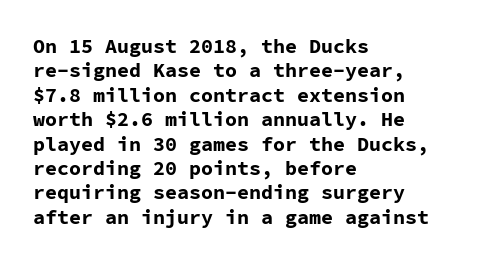
Q: Is the text bold? A: Yes.
Q: Is the text italic (slanted)? A: No, it is upright.
Q: Is the text underlined? A: No.
Q: How is the paragraph aligned? A: Left-aligned.
Q: Is the spacing between letters normal or unusually wide? A: Normal.
